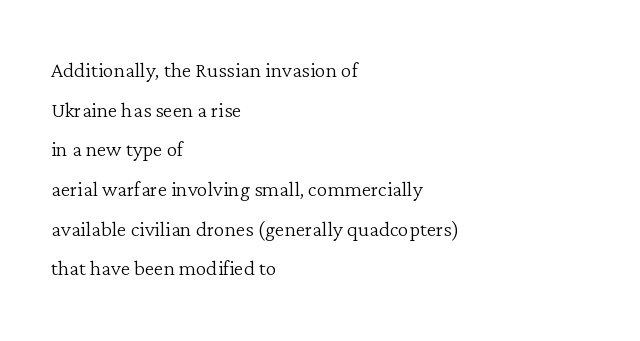
Notice how descenders clear the ascenders below comfortably — that's standard leading. Inter-character spacing is left at the font's built-in metrics. Bare-footed words on every line. The strokes are not fattened; the text isn't bold. A student would call this left alignment; a typographer would say flush left, rag right.
